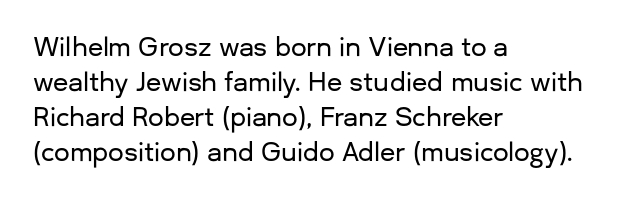
{"italic": "no", "underline": "no", "align": "left", "line_spacing": "normal", "line_spacing_ratio": 1.4, "letter_spacing": "normal", "letter_spacing_em": 0.0, "glyph_px": 25}
